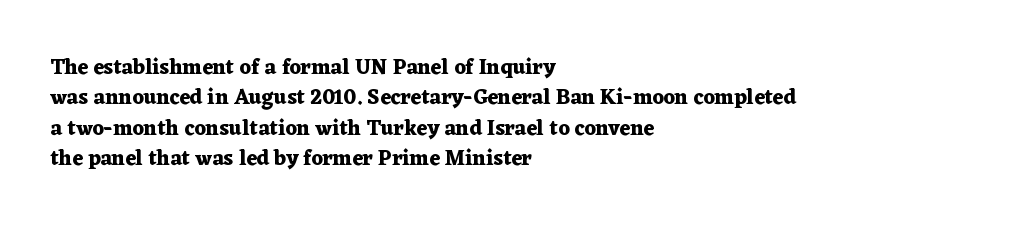
The image shows 21 px bold type, upright; set left-aligned, normal line spacing (1.45x), normal letter spacing, not underlined.
